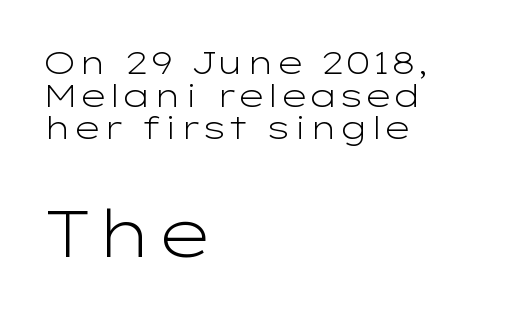
The area under the type is left untouched. You can tell it's not italic because the verticals are truly vertical. Spacing between characters is what you'd get straight out of the box. Does the bottom block carry the larger type? Yes, it does. Students, observe: this is what under-led, compact text looks like.
